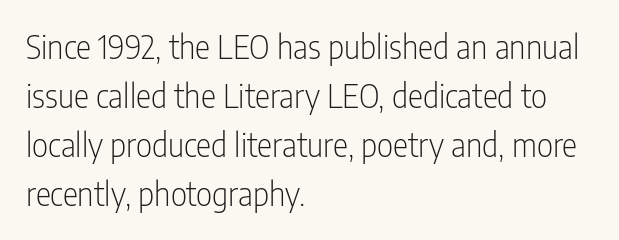
{"serif": "no", "italic": "no", "bold": "no", "weight": "light", "width": "condensed", "stroke_contrast": "low", "x_height": "medium", "monospaced": "no", "underline": "no", "align": "left", "line_spacing": "normal", "line_spacing_ratio": 1.53, "letter_spacing": "normal", "letter_spacing_em": 0.0, "glyph_px": 32}
